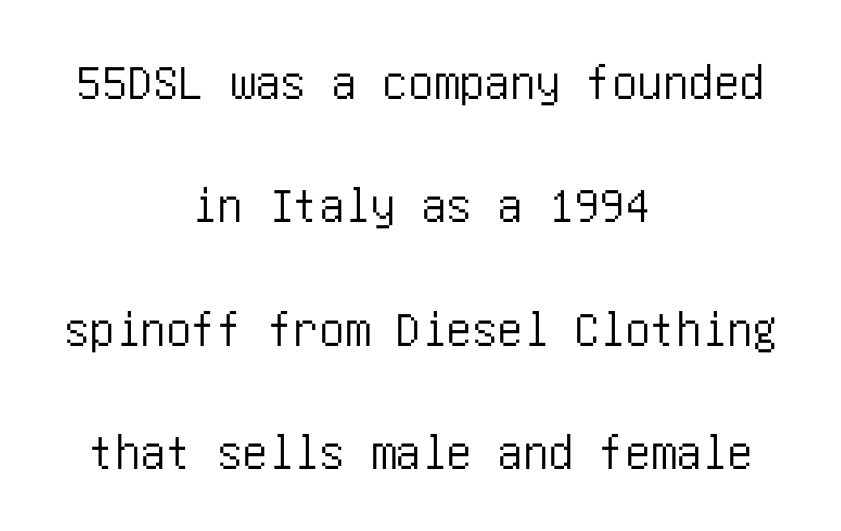
Classification — sans serif. The space beneath each line is pristine and unruled. Whoever set this chose breathing room over compactness in the vertical rhythm. The letters sit at their default tracking, neither squeezed nor spread.
